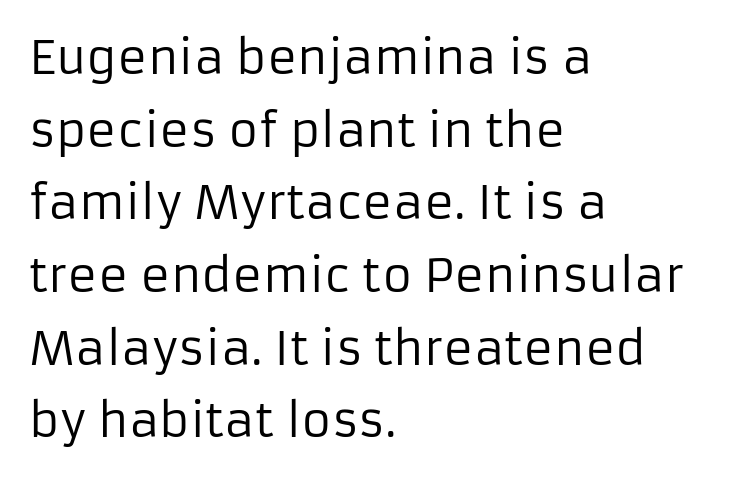
To sum up the face: it is a sans, with no serifs. Clear beneath every line of the passage. Caption: standard tracking, unaltered. A quiet, ordinary-to-light weight characterises the typeface. The letters advance in unequal steps, a hallmark of proportional type. These lines sit exactly where default settings would place them.
